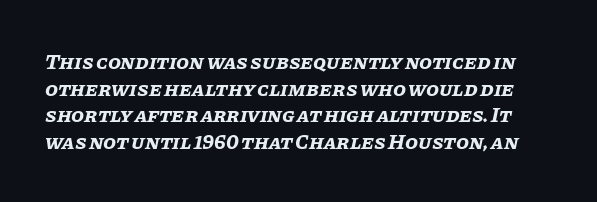
Q: Is the text bold? A: Yes.
Q: Is the text italic (slanted)? A: Yes, it leans right by about 11 degrees.
Q: Is the text underlined? A: No.
Q: Is the spacing between letters normal or unusually wide? A: Normal.
Q: Is the spacing between lines tight, normal or loose? A: Normal.
